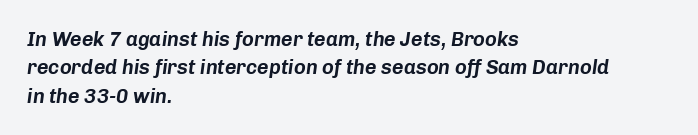
The space beneath each line is pristine and unruled. Regarding leading, the lines here are spaced in the standard way. Quick note: italic. Line beginnings align vertically; line endings do not. A typesetter would call this zero additional tracking.
